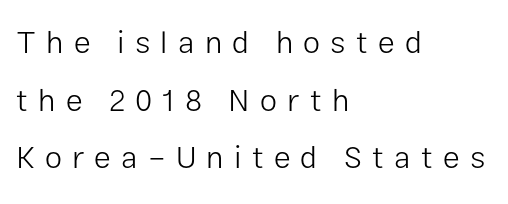
You could not count columns in this text — the font is proportionally spaced. A sans-serif font was chosen for this passage. The font's upright variant was chosen for this text. A clean baseline with only descenders dipping below it.
